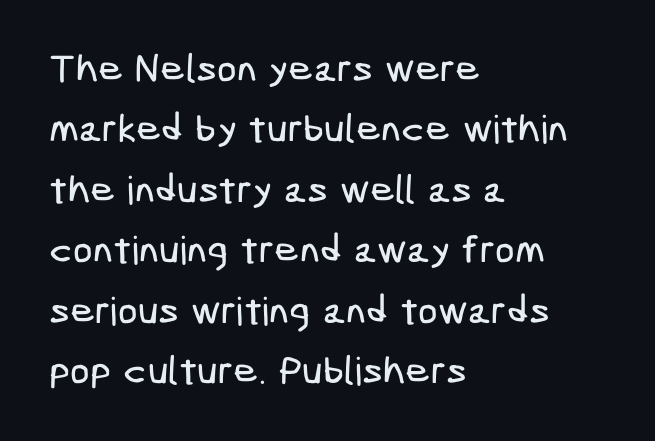
Q: Is the typeface a serif or a sans-serif typeface? A: Sans-serif.
Q: Is the text underlined? A: No.
Q: How is the paragraph aligned? A: Left-aligned.
Q: Is the spacing between letters normal or unusually wide? A: Normal.
Q: Is the spacing between lines tight, normal or loose? A: Normal.
Q: Width (condensed, normal, or wide)? A: Condensed.
Q: Stroke contrast? A: Low.
Q: x-height? A: Medium.
